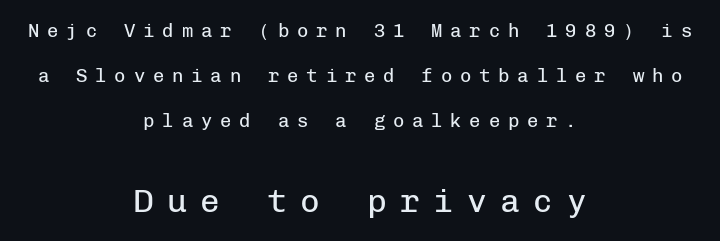
The image shows 33 px regular-weight sans-serif type, upright, monospaced; set centered, loose line spacing (2.37x), unusually wide letter spacing (+0.41 em), not underlined; the second (bottom) block is 1.74x larger; low stroke contrast and a medium x-height.
